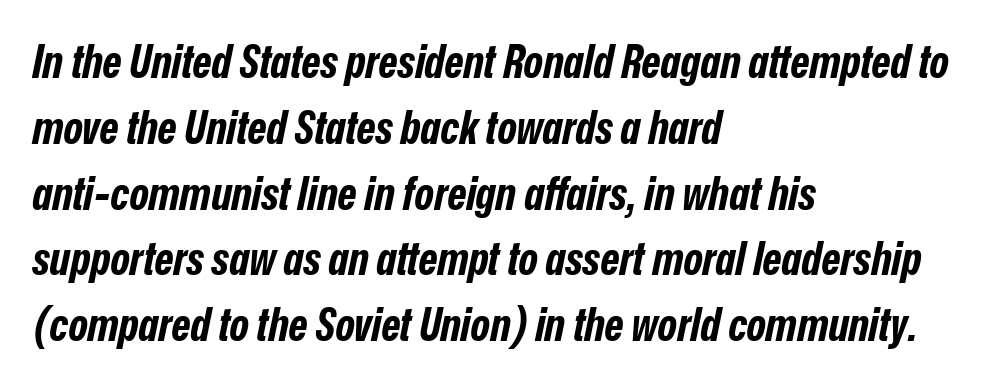
{"italic": "yes", "lean": "right", "slant_degrees": 12, "bold": "yes", "weight": "bold", "width": "condensed", "stroke_contrast": "low", "x_height": "medium", "monospaced": "no", "underline": "no", "align": "left", "line_spacing": "normal", "line_spacing_ratio": 1.43, "letter_spacing": "normal", "letter_spacing_em": 0.0, "glyph_px": 46}
